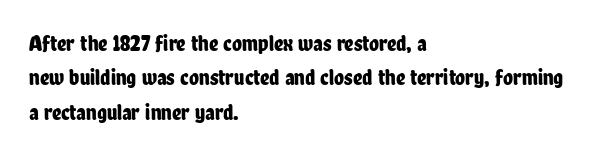
{"italic": "no", "underline": "no", "align": "left", "line_spacing": "normal", "line_spacing_ratio": 1.5, "letter_spacing": "normal", "letter_spacing_em": 0.0, "glyph_px": 23}
